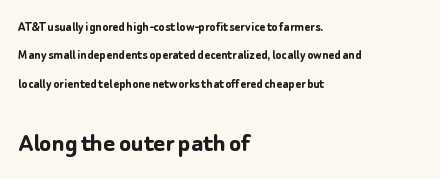
Nobody drew a line under any word here. This rendering uses left alignment, leaving the right contour irregular. Does the lettering tilt? It doesn't — this is upright. The space between consecutive lines is lavish.
